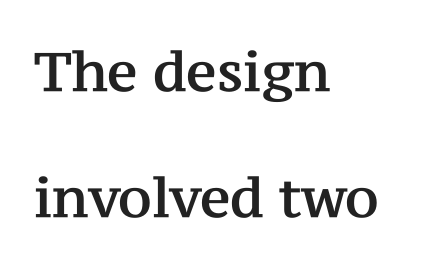
{"serif": "yes", "italic": "no", "width": "normal", "stroke_contrast": "medium", "x_height": "medium", "monospaced": "no", "underline": "no", "align": "left", "line_spacing": "loose", "line_spacing_ratio": 2.33, "letter_spacing": "normal", "letter_spacing_em": 0.0, "glyph_px": 54}
